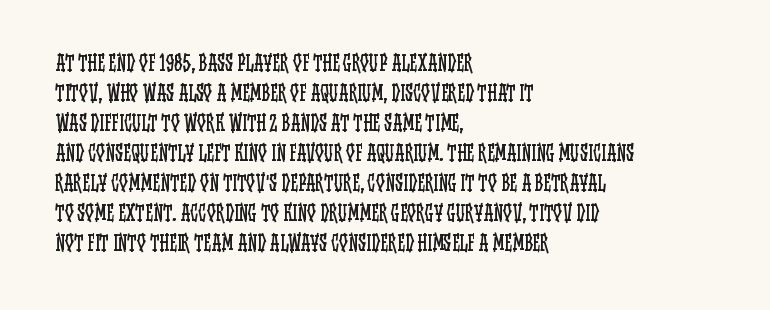
The face looks like a standard text weight, possibly lighter. A normal amount of white space separates one row of letters from the next. Line beginnings align vertically; line endings do not. The horizontal fit of the characters is conventional and even. The passage shown is not underscored anywhere.
